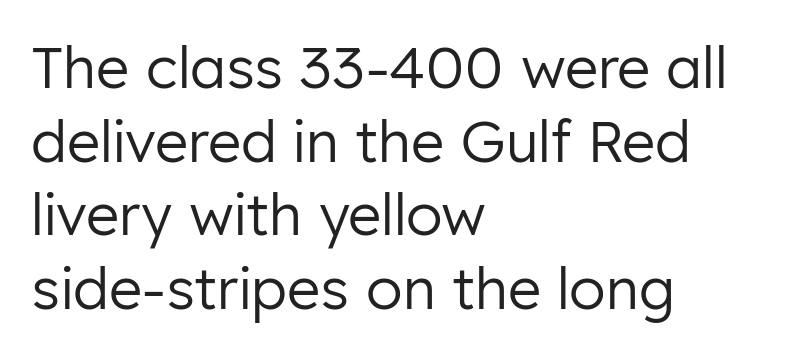
{"serif": "no", "italic": "no", "bold": "no", "weight": "regular", "width": "normal", "stroke_contrast": "low", "x_height": "medium", "monospaced": "no", "underline": "no", "align": "left", "line_spacing": "normal", "line_spacing_ratio": 1.29, "letter_spacing": "normal", "letter_spacing_em": 0.0, "glyph_px": 57}
